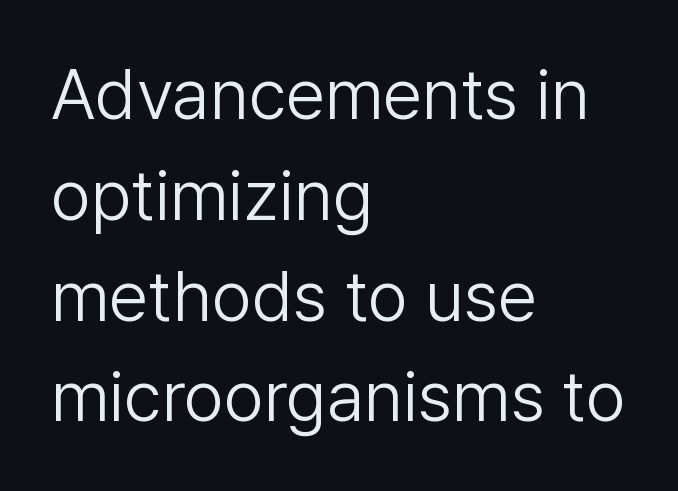
Q: Is the text bold? A: No.
Q: Is the text italic (slanted)? A: No, it is upright.
Q: Is the typeface a serif or a sans-serif typeface? A: Sans-serif.
Q: Is the text underlined? A: No.
Q: How is the paragraph aligned? A: Left-aligned.
Q: Is the spacing between letters normal or unusually wide? A: Normal.
Q: Is the spacing between lines tight, normal or loose? A: Normal.
Q: Width (condensed, normal, or wide)? A: Normal.
Q: Stroke contrast? A: Low.
Q: x-height? A: Medium.
Q: Monospaced? A: No.
